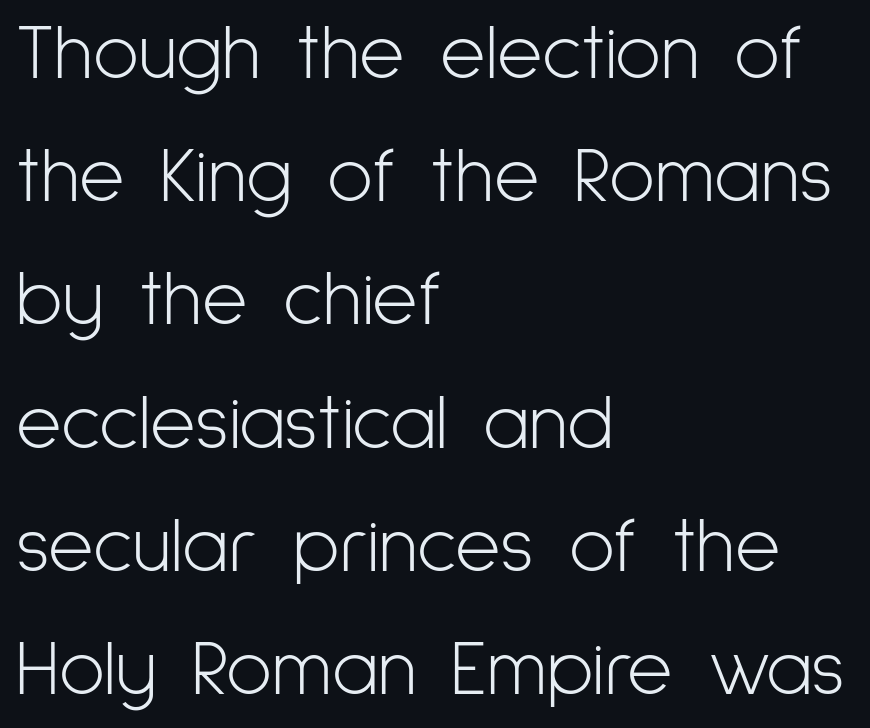
The image shows 78 px light, condensed sans-serif type, upright; set left-aligned, normal line spacing (1.58x), normal letter spacing, not underlined; low stroke contrast and a medium x-height.
